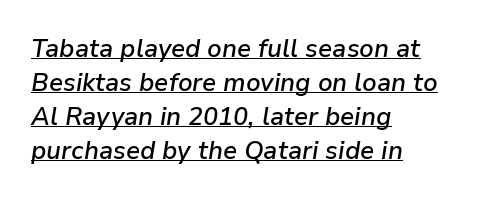
Q: Is the text bold? A: Semi-bold.
Q: Is the text italic (slanted)? A: Yes, it leans right by about 9 degrees.
Q: Is the text underlined? A: Yes.
Q: How is the paragraph aligned? A: Left-aligned.
Q: Is the spacing between letters normal or unusually wide? A: Normal.
Q: Is the spacing between lines tight, normal or loose? A: Normal.
